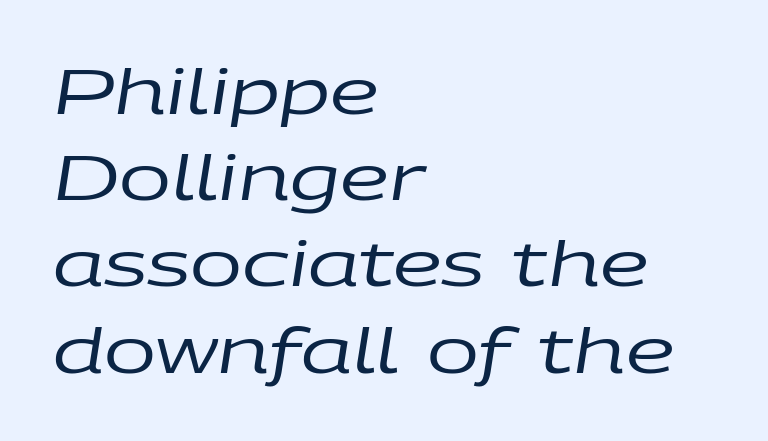
Evenly set lines give the paragraph a standard silhouette. The letters look calm and open, with moderate or lighter stems. Short note: letters normally spaced. Think of a printed novel: that variable character pitch is what you see here.
